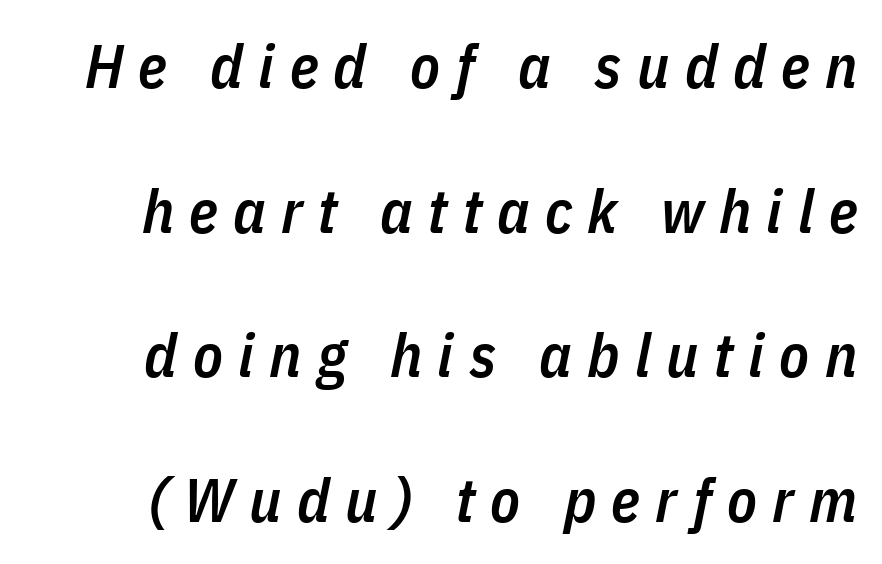
The tracking jumps out immediately: characters are airy and widely separated. Spacing verdict: proportional, widths tailored to each character. Check the space under the baseline: it is left empty. Weight check: semibold — heavier than regular, not quite bold. Italic? Definitely — the glyphs are oblique.
